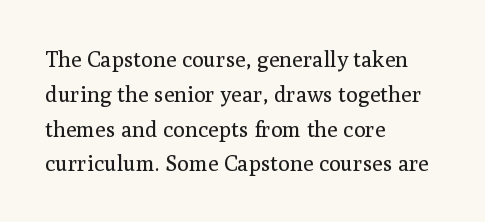
The image shows 22 px text type, upright; set left-aligned, normal line spacing (1.58x), normal letter spacing, not underlined.
